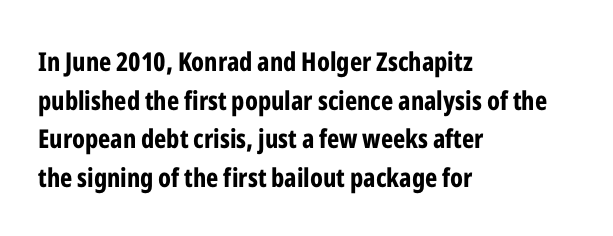
The image shows 26 px bold type, upright; set left-aligned, normal line spacing (1.49x), normal letter spacing, not underlined.
